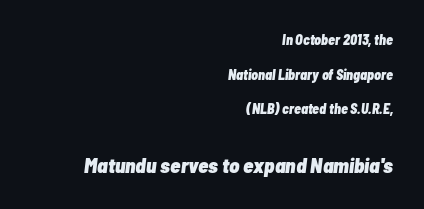
Right-aligned paragraph, ragged on the left. Reading top to bottom, the characters get bigger at the block break. The specimen omits any rule beneath the text block's lines. Glyph-to-glyph distance matches everyday printed text.
